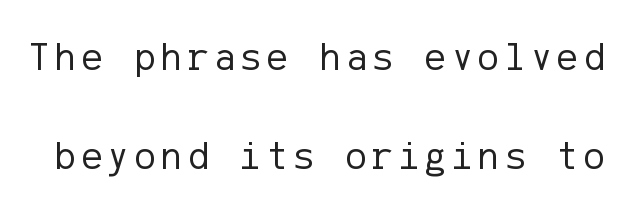
{"serif": "no", "italic": "no", "bold": "no", "weight": "regular", "width": "normal", "stroke_contrast": "low", "x_height": "medium", "underline": "no", "line_spacing": "loose", "line_spacing_ratio": 2.48, "glyph_px": 40}
